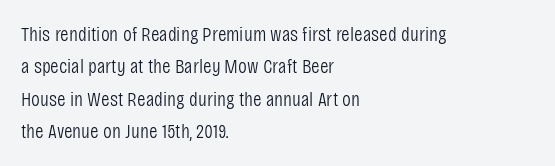
{"italic": "no", "bold": "no", "underline": "no", "align": "left", "line_spacing": "normal", "line_spacing_ratio": 1.54, "letter_spacing": "normal", "letter_spacing_em": 0.0, "glyph_px": 21}
